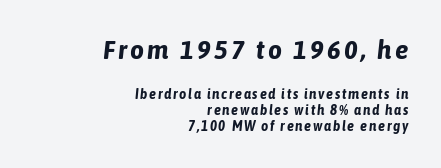
Q: Is the text bold? A: Yes.
Q: Is the text italic (slanted)? A: Yes, it leans right by about 6 degrees.
Q: Is the text underlined? A: No.
Q: How is the paragraph aligned? A: Right-aligned.
Q: Is the spacing between lines tight, normal or loose? A: Tight.
Q: Which block of text is set in a larger size, the first (top) or the second (bottom)? A: The first (top) one.
